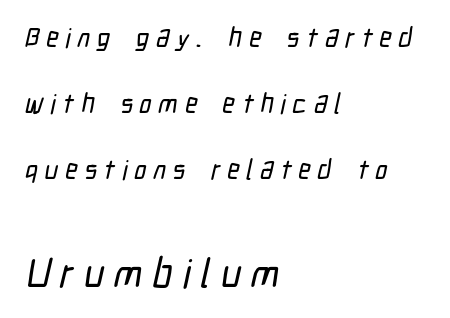
Q: Is the typeface a serif or a sans-serif typeface? A: Sans-serif.
Q: Is the text underlined? A: No.
Q: How is the paragraph aligned? A: Left-aligned.
Q: Is the spacing between letters normal or unusually wide? A: Unusually wide.
Q: Is the spacing between lines tight, normal or loose? A: Loose.
Q: Which block of text is set in a larger size, the first (top) or the second (bottom)? A: The second (bottom) one.
Q: Width (condensed, normal, or wide)? A: Condensed.
Q: Stroke contrast? A: Low.
Q: x-height? A: Medium.
Q: Monospaced? A: No.
